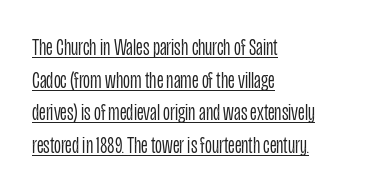
The image shows 24 px text type, upright; set left-aligned, normal line spacing (1.36x), normal letter spacing, underlined.
